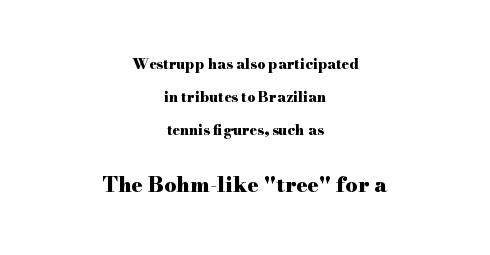
{"italic": "no", "bold": "yes", "underline": "no", "align": "center", "line_spacing": "loose", "line_spacing_ratio": 2.35, "letter_spacing": "normal", "letter_spacing_em": 0.0, "larger_block": "second", "size_ratio": 1.5, "glyph_px": 21}
